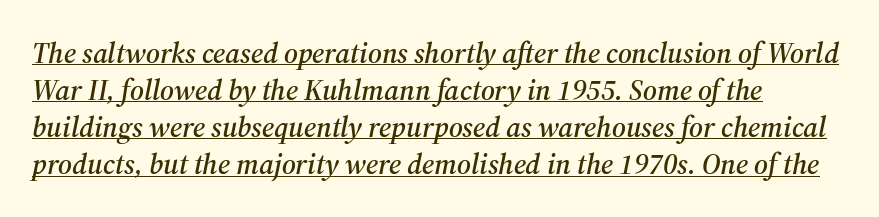
The image shows 29 px serif type, italic (leaning right); set left-aligned, normal line spacing (1.28x), normal letter spacing, underlined; medium stroke contrast and a medium x-height.
